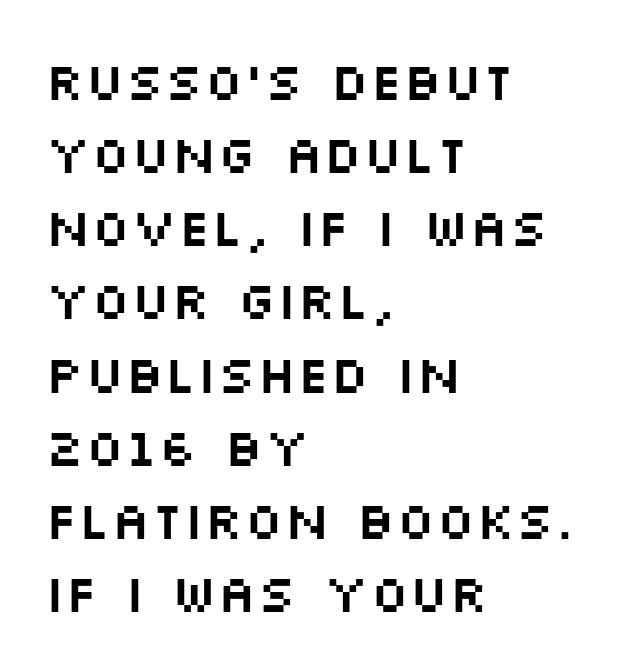
Notice how descenders clear the ascenders below comfortably — that's standard leading. All the whitespace from short lines collects on the right. Note the varied advance widths — an 'i' is clearly narrower than an 'm'. This sample uses an upright cut, with every glyph sitting square on the baseline.
